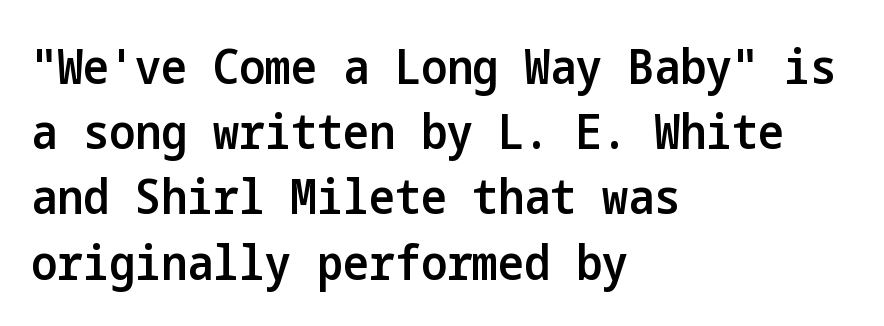
{"serif": "no", "italic": "no", "bold": "semi", "weight": "semibold", "width": "condensed", "stroke_contrast": "low", "x_height": "medium", "underline": "no", "align": "left", "line_spacing": "normal", "line_spacing_ratio": 1.33, "letter_spacing": "normal", "letter_spacing_em": 0.0, "glyph_px": 49}
